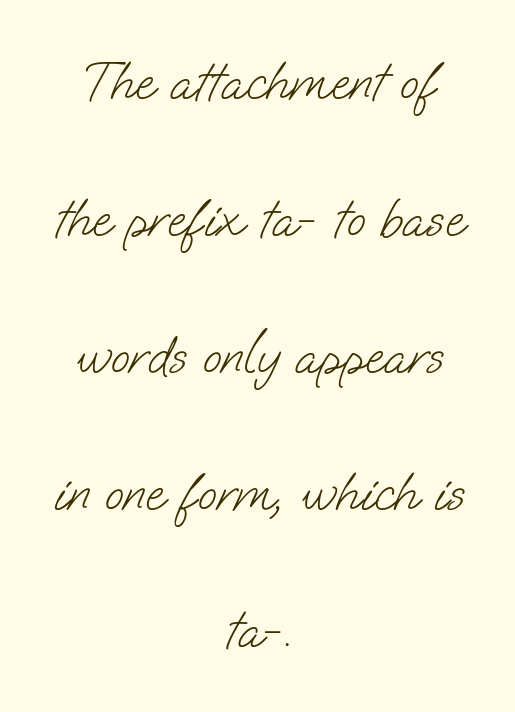
Q: Is the text bold? A: No.
Q: Is the typeface a serif or a sans-serif typeface? A: Sans-serif.
Q: Is the text underlined? A: No.
Q: How is the paragraph aligned? A: Centered.
Q: Is the spacing between letters normal or unusually wide? A: Normal.
Q: Is the spacing between lines tight, normal or loose? A: Loose.
Q: Width (condensed, normal, or wide)? A: Normal.
Q: Stroke contrast? A: Low.
Q: x-height? A: Small.
Q: Monospaced? A: No.
